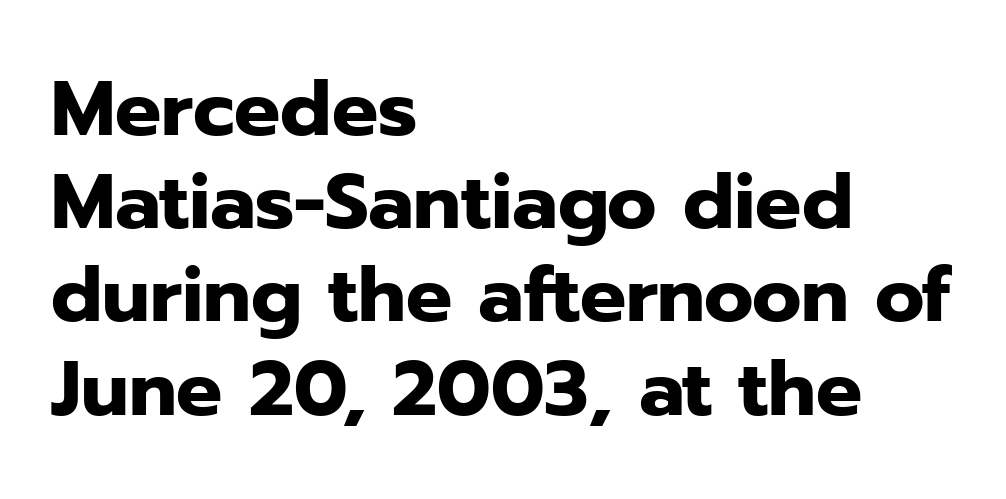
Q: Is the text bold? A: Yes.
Q: Is the text italic (slanted)? A: No, it is upright.
Q: Is the typeface a serif or a sans-serif typeface? A: Sans-serif.
Q: Is the text underlined? A: No.
Q: How is the paragraph aligned? A: Left-aligned.
Q: Is the spacing between letters normal or unusually wide? A: Normal.
Q: Width (condensed, normal, or wide)? A: Normal.
Q: Stroke contrast? A: Low.
Q: x-height? A: Medium.
Q: Monospaced? A: No.
